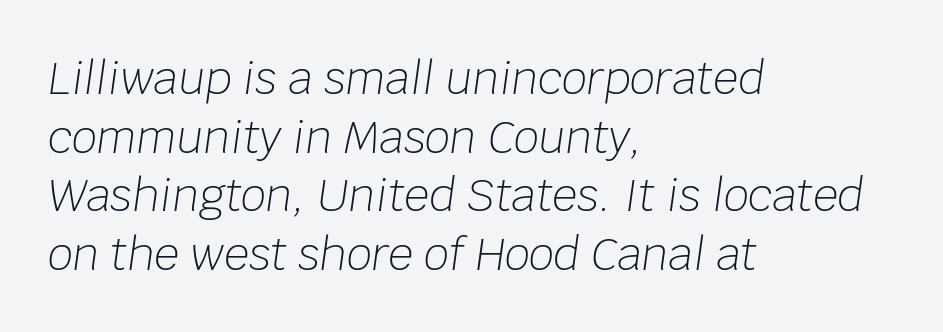
{"italic": "yes", "lean": "right", "slant_degrees": 8, "bold": "no", "weight": "light", "width": "normal", "stroke_contrast": "low", "x_height": "large", "monospaced": "no", "underline": "no", "align": "left", "line_spacing": "normal", "line_spacing_ratio": 1.33, "letter_spacing": "normal", "letter_spacing_em": 0.0, "glyph_px": 44}
